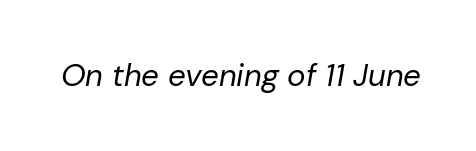
{"italic": "yes", "lean": "right", "slant_degrees": 10, "bold": "no", "weight": "regular", "width": "normal", "stroke_contrast": "low", "x_height": "medium", "monospaced": "no", "underline": "no", "letter_spacing": "normal", "letter_spacing_em": 0.0, "glyph_px": 31}
